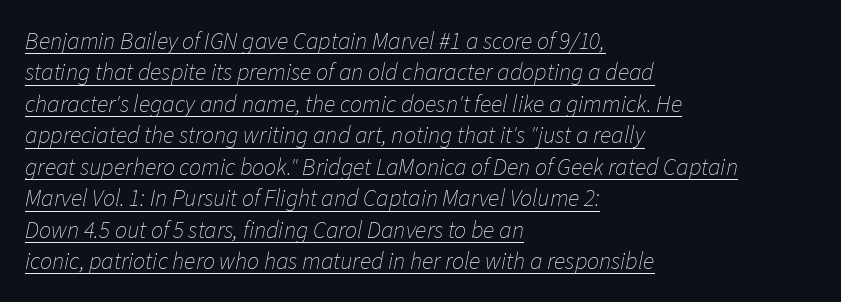
Caption: standard tracking, unaltered. The lettering is marked with a stroke running underneath it. You can tell it's italic because the verticals aren't actually vertical. Heft: none added — not bold. Left-aligned paragraph, ragged on the right.
